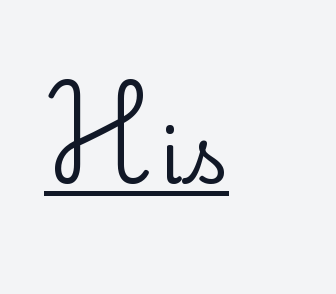
The image shows 72 px serif type, upright; set left-aligned, underlined; low stroke contrast and a small x-height.
